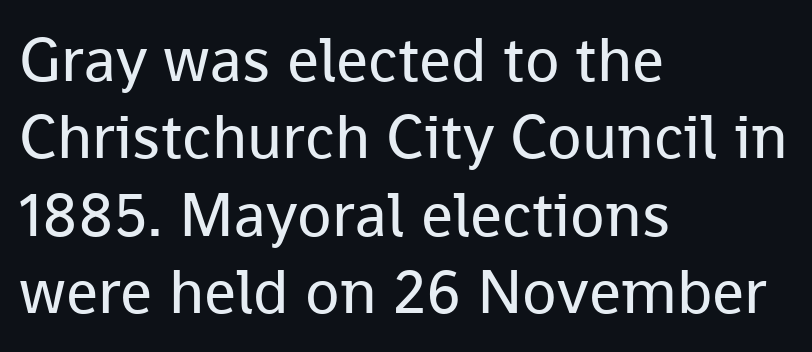
The image shows 63 px regular-weight sans-serif type, upright; set left-aligned, line spacing 1.23x, normal letter spacing, not underlined; low stroke contrast and a medium x-height.
